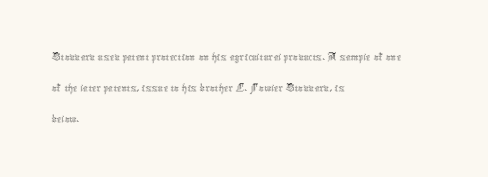
{"italic": "no", "bold": "no", "underline": "no", "align": "left", "line_spacing_ratio": 1.24, "letter_spacing": "normal", "letter_spacing_em": 0.0, "glyph_px": 25}
